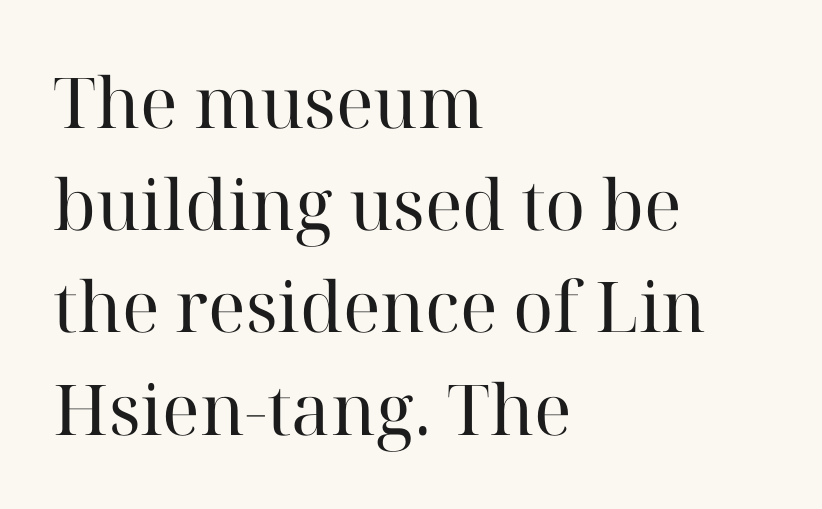
Q: Is the text bold? A: No.
Q: Is the text italic (slanted)? A: No, it is upright.
Q: Is the typeface a serif or a sans-serif typeface? A: Serif.
Q: Is the text underlined? A: No.
Q: How is the paragraph aligned? A: Left-aligned.
Q: Is the spacing between letters normal or unusually wide? A: Normal.
Q: Is the spacing between lines tight, normal or loose? A: Normal.
Q: Width (condensed, normal, or wide)? A: Normal.
Q: Stroke contrast? A: High.
Q: x-height? A: Medium.
Q: Monospaced? A: No.
